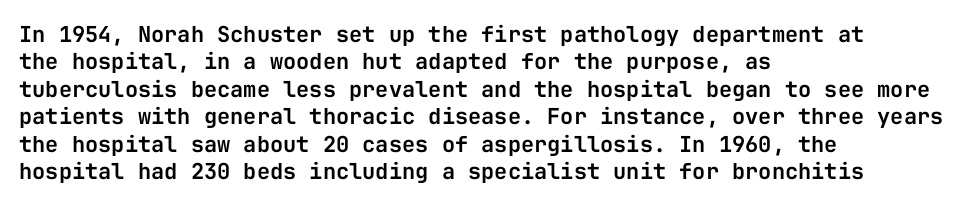
Q: Is the text italic (slanted)? A: No, it is upright.
Q: Is the text underlined? A: No.
Q: How is the paragraph aligned? A: Left-aligned.
Q: Is the spacing between letters normal or unusually wide? A: Normal.
Q: Is the spacing between lines tight, normal or loose? A: Normal.
